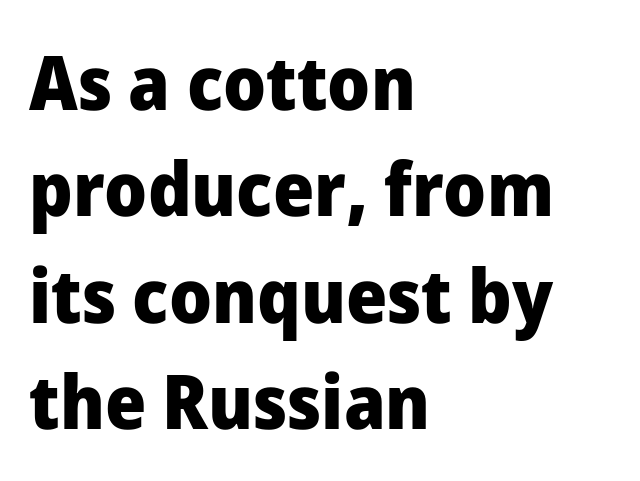
Q: Is the text bold? A: Yes.
Q: Is the text italic (slanted)? A: No, it is upright.
Q: Is the typeface a serif or a sans-serif typeface? A: Sans-serif.
Q: Is the text underlined? A: No.
Q: How is the paragraph aligned? A: Left-aligned.
Q: Is the spacing between letters normal or unusually wide? A: Normal.
Q: Is the spacing between lines tight, normal or loose? A: Normal.
Q: Width (condensed, normal, or wide)? A: Normal.
Q: Stroke contrast? A: Low.
Q: x-height? A: Medium.
Q: Monospaced? A: No.
